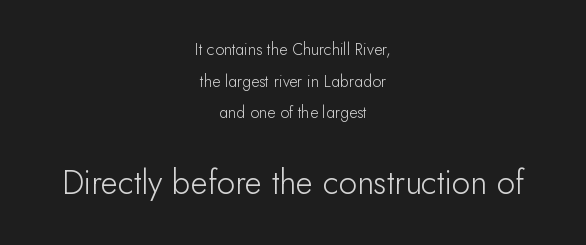
{"serif": "no", "italic": "no", "bold": "no", "weight": "light", "width": "normal", "stroke_contrast": "low", "x_height": "small", "monospaced": "no", "underline": "no", "align": "center", "line_spacing": "loose", "line_spacing_ratio": 1.98, "letter_spacing": "normal", "letter_spacing_em": 0.0, "larger_block": "second", "size_ratio": 2.06, "glyph_px": 33}
